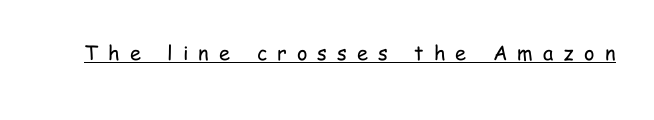
The image shows 20 px text type, upright; set unusually wide letter spacing (+0.5 em), underlined.
